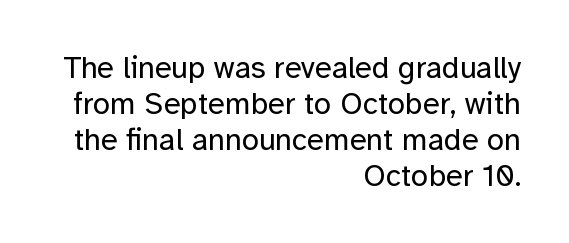
Q: Is the text bold? A: No.
Q: Is the text italic (slanted)? A: No, it is upright.
Q: Is the typeface a serif or a sans-serif typeface? A: Sans-serif.
Q: Is the text underlined? A: No.
Q: How is the paragraph aligned? A: Right-aligned.
Q: Is the spacing between letters normal or unusually wide? A: Normal.
Q: Width (condensed, normal, or wide)? A: Normal.
Q: Stroke contrast? A: Low.
Q: x-height? A: Medium.
Q: Monospaced? A: No.
